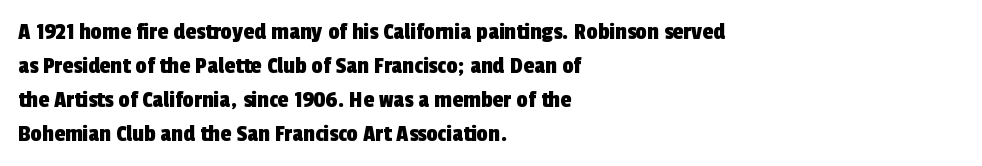
The paragraph shown leans on its left margin. Short note: letters normally spaced. Unmarked baselines from the first word to the last. Line spacing here is normal.
